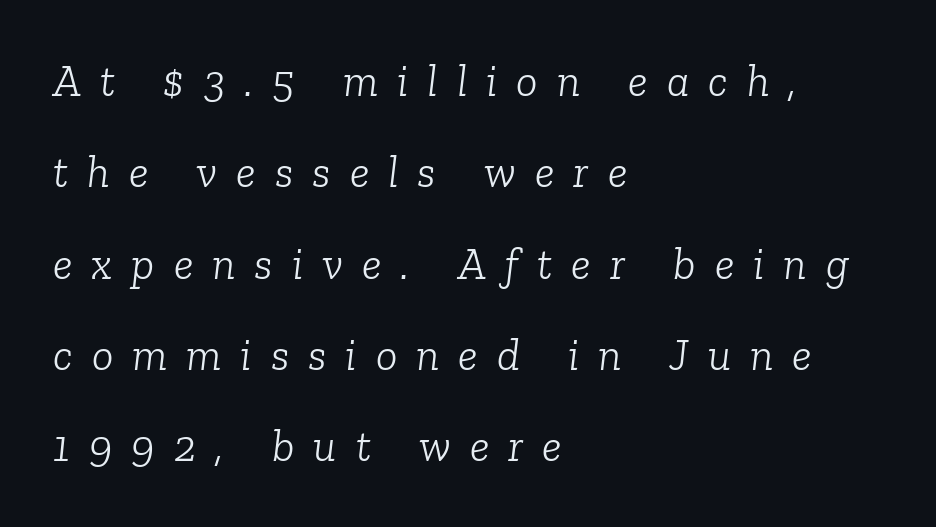
{"serif": "yes", "italic": "yes", "lean": "right", "slant_degrees": 6, "bold": "no", "weight": "light", "width": "normal", "stroke_contrast": "low", "x_height": "medium", "monospaced": "no", "underline": "no", "align": "left", "line_spacing": "loose", "line_spacing_ratio": 2.03, "letter_spacing": "wide", "letter_spacing_em": 0.42, "glyph_px": 45}
